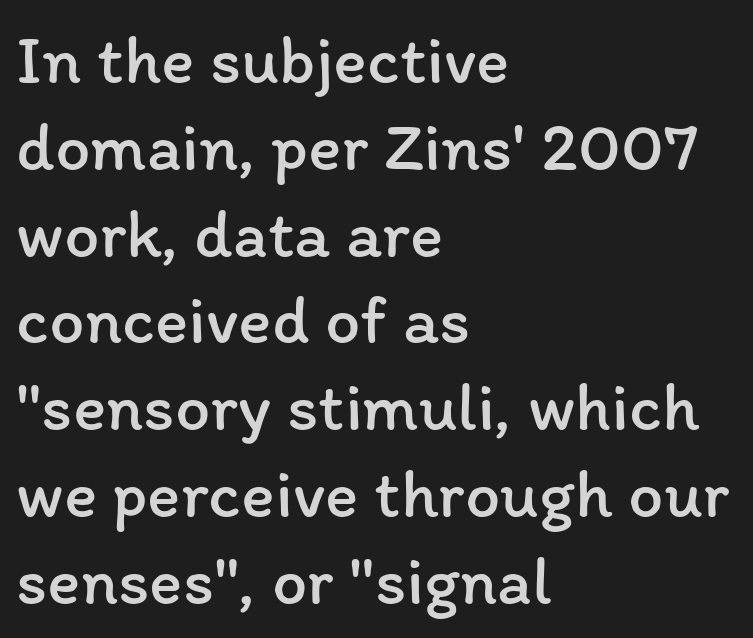
This rendering features lettering with no underline. The face used here is proportionally spaced, like ordinary book or web type. A light-to-regular cut is what we see here. Inter-character spacing is left at the font's built-in metrics. Vertical strokes here are truly vertical. The text block is weighted toward the left margin, trailing off unevenly rightward.
